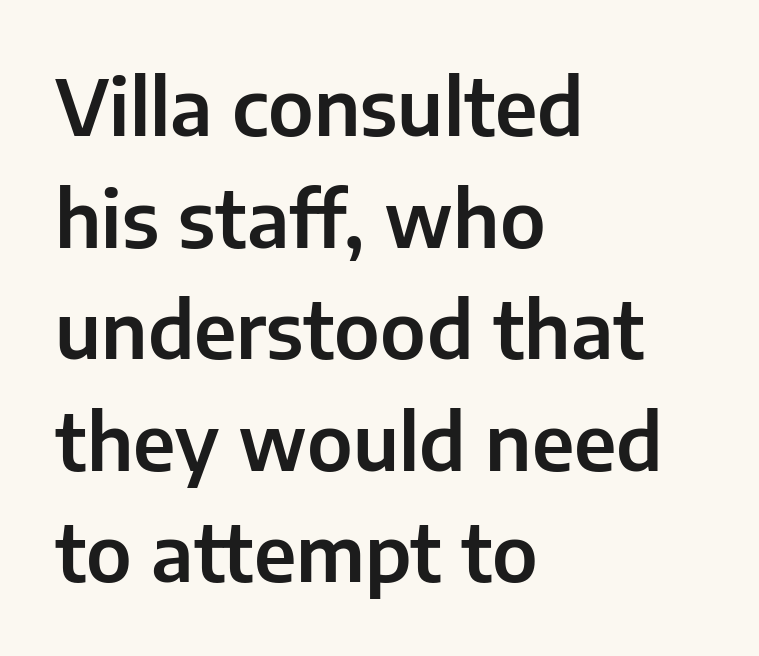
Q: Is the text italic (slanted)? A: No, it is upright.
Q: Is the typeface a serif or a sans-serif typeface? A: Sans-serif.
Q: Is the text underlined? A: No.
Q: How is the paragraph aligned? A: Left-aligned.
Q: Is the spacing between letters normal or unusually wide? A: Normal.
Q: Is the spacing between lines tight, normal or loose? A: Normal.
Q: Width (condensed, normal, or wide)? A: Normal.
Q: Stroke contrast? A: Low.
Q: x-height? A: Medium.
Q: Monospaced? A: No.
